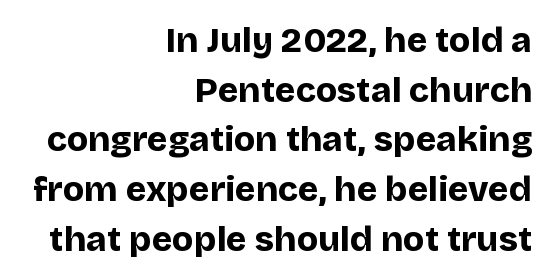
Q: Is the text bold? A: Yes.
Q: Is the text italic (slanted)? A: No, it is upright.
Q: Is the typeface a serif or a sans-serif typeface? A: Sans-serif.
Q: Is the text underlined? A: No.
Q: How is the paragraph aligned? A: Right-aligned.
Q: Is the spacing between letters normal or unusually wide? A: Normal.
Q: Is the spacing between lines tight, normal or loose? A: Normal.
Q: Width (condensed, normal, or wide)? A: Normal.
Q: Stroke contrast? A: Low.
Q: x-height? A: Large.
Q: Monospaced? A: No.
